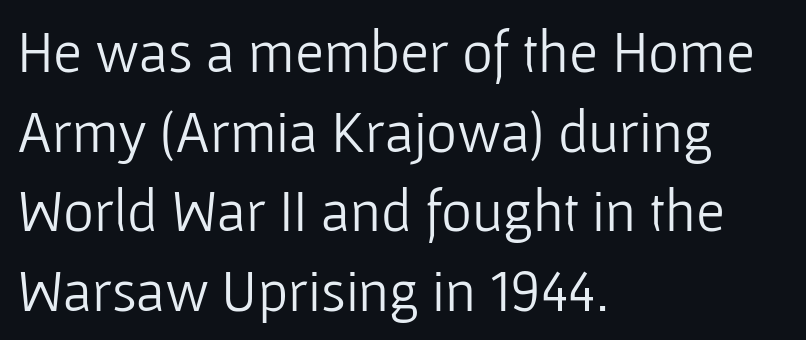
The image shows 59 px light sans-serif type, upright; set left-aligned, normal line spacing (1.35x), normal letter spacing, not underlined; low stroke contrast and a medium x-height.
